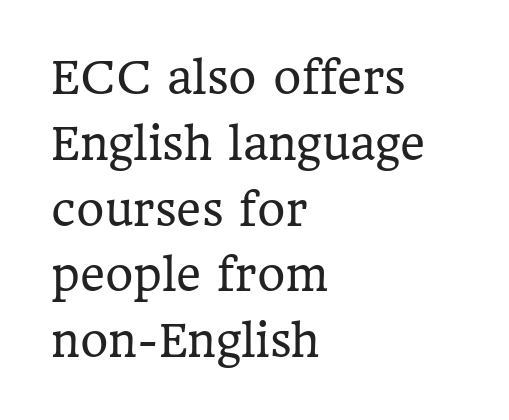
The image shows 43 px regular-weight serif type, upright; set left-aligned, normal line spacing (1.53x), normal letter spacing, not underlined; low stroke contrast and a medium x-height.
